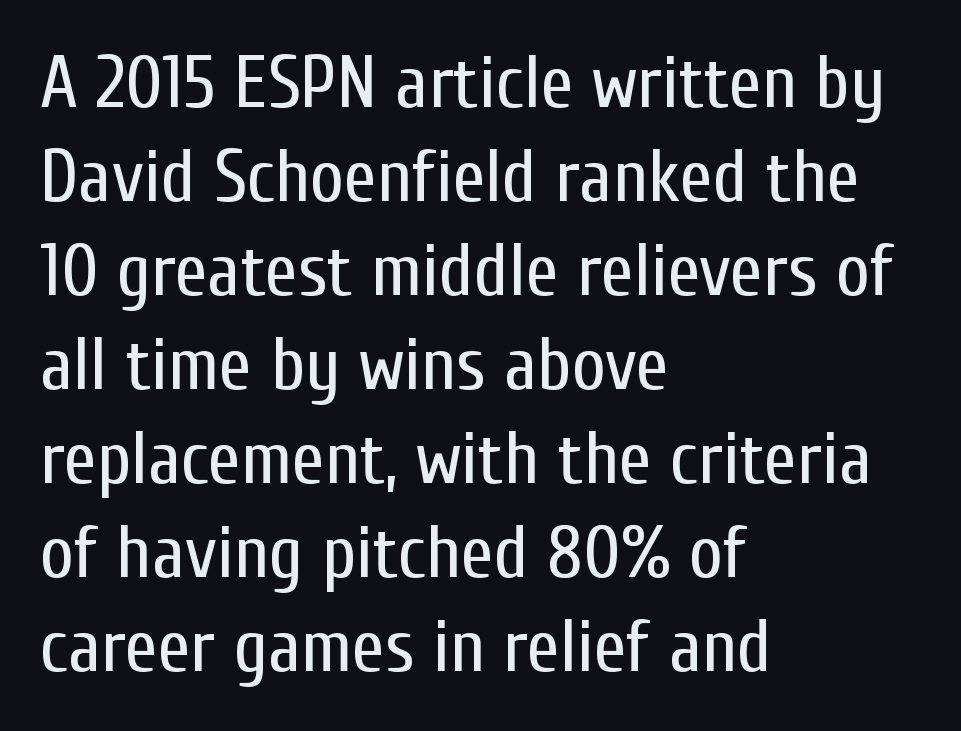
Q: Is the text bold? A: No.
Q: Is the text italic (slanted)? A: No, it is upright.
Q: Is the typeface a serif or a sans-serif typeface? A: Sans-serif.
Q: Is the text underlined? A: No.
Q: How is the paragraph aligned? A: Left-aligned.
Q: Is the spacing between letters normal or unusually wide? A: Normal.
Q: Is the spacing between lines tight, normal or loose? A: Normal.
Q: Width (condensed, normal, or wide)? A: Condensed.
Q: Stroke contrast? A: Low.
Q: x-height? A: Medium.
Q: Monospaced? A: No.
